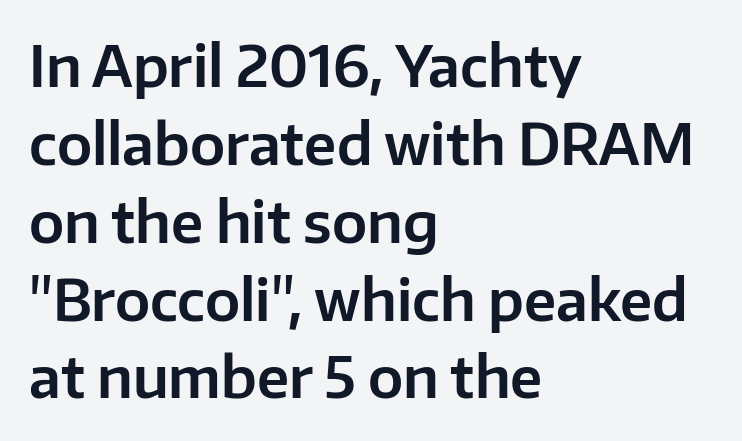
{"serif": "no", "italic": "no", "width": "normal", "stroke_contrast": "low", "x_height": "medium", "monospaced": "no", "underline": "no", "align": "left", "line_spacing": "normal", "line_spacing_ratio": 1.39, "letter_spacing": "normal", "letter_spacing_em": 0.0, "glyph_px": 56}
